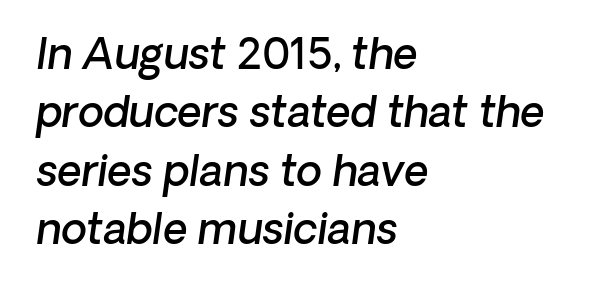
Tracking here is standard; glyphs follow each other at the usual distance. Note: no serifs on the glyphs. In CSS terms this would be text-align: left. The face used here is a semibold: visibly heavier than regular, lighter than bold. The line-height multiplier appears to be the usual default.
